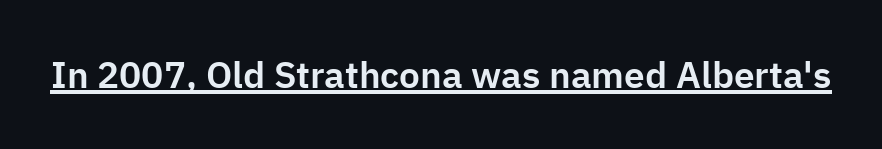
The image shows 37 px sans-serif type, upright; set normal letter spacing, underlined; low stroke contrast and a medium x-height.
